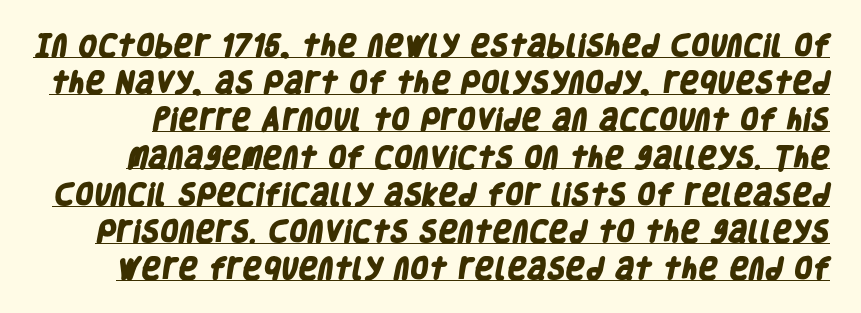
Q: Is the text bold? A: Yes.
Q: Is the text underlined? A: Yes.
Q: Is the spacing between letters normal or unusually wide? A: Normal.
Q: Is the spacing between lines tight, normal or loose? A: Normal.
